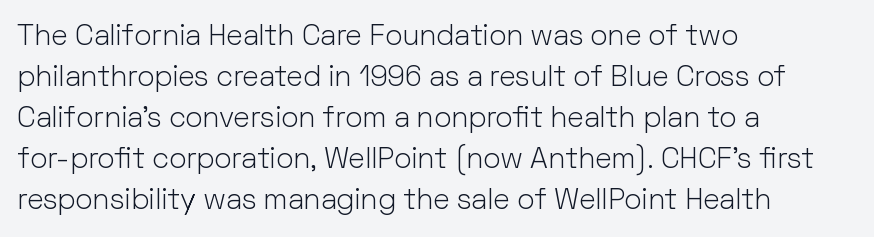
Q: Is the text bold? A: No.
Q: Is the text italic (slanted)? A: No, it is upright.
Q: Is the typeface a serif or a sans-serif typeface? A: Sans-serif.
Q: Is the text underlined? A: No.
Q: How is the paragraph aligned? A: Left-aligned.
Q: Is the spacing between letters normal or unusually wide? A: Normal.
Q: Is the spacing between lines tight, normal or loose? A: Normal.
Q: Width (condensed, normal, or wide)? A: Normal.
Q: Stroke contrast? A: Low.
Q: x-height? A: Medium.
Q: Monospaced? A: No.
